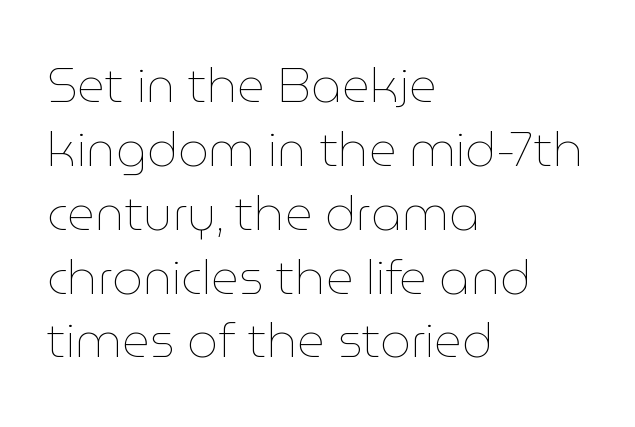
The image shows 48 px thin type, upright; set left-aligned, normal line spacing (1.33x), normal letter spacing, not underlined; low stroke contrast and a medium x-height.
